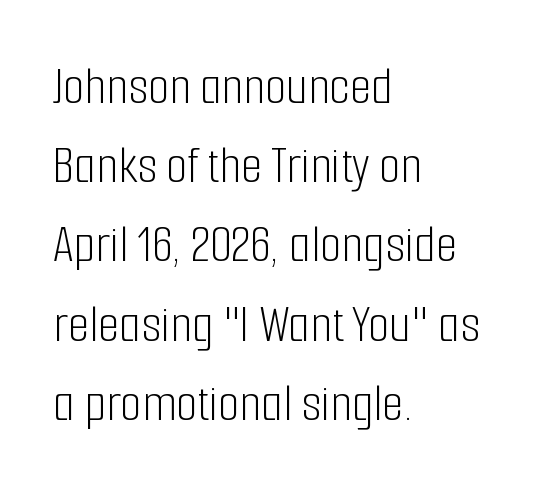
The image shows 55 px light, condensed sans-serif type, upright; set left-aligned, normal line spacing (1.44x), normal letter spacing, not underlined; low stroke contrast and a medium x-height.
